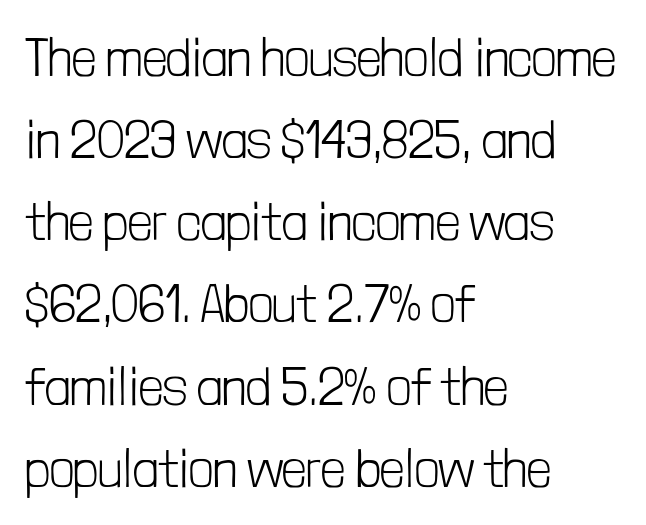
Q: Is the text bold? A: No.
Q: Is the text italic (slanted)? A: No, it is upright.
Q: Is the typeface a serif or a sans-serif typeface? A: Sans-serif.
Q: Is the text underlined? A: No.
Q: How is the paragraph aligned? A: Left-aligned.
Q: Is the spacing between letters normal or unusually wide? A: Normal.
Q: Is the spacing between lines tight, normal or loose? A: Normal.
Q: Width (condensed, normal, or wide)? A: Condensed.
Q: Stroke contrast? A: Low.
Q: x-height? A: Medium.
Q: Monospaced? A: No.
